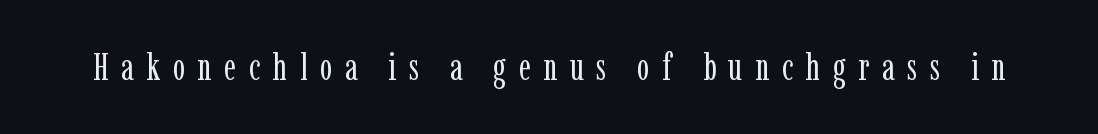
Inter-character spacing is expanded well beyond the font's built-in metrics. Nobody drew a line under any word here. Posture: upright roman. The face used here is seriffed, in the tradition of book romans. Think of a printed novel: that variable character pitch is what you see here. Is the type heavy? It reads as light-to-regular instead.
